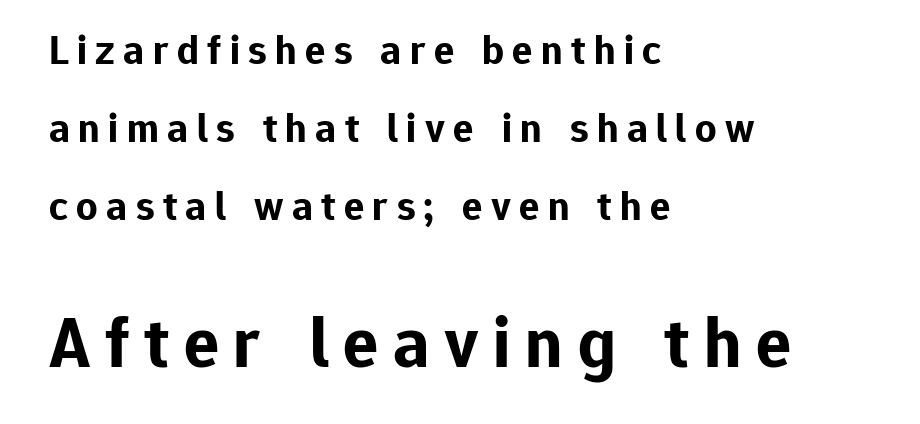
Serif or sans? Sans — the stroke terminals are bare. A student would notice the bottom passage is typeset larger than what precedes it. Tracking here is generous; glyphs stand well apart from one another. If you drew a ruler down the left edge, every line would touch it. If you drew a line through each stem, it would be perfectly vertical.
